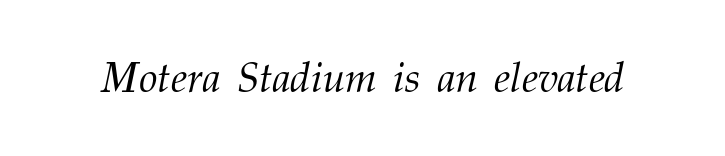
Q: Is the text bold? A: No.
Q: Is the text italic (slanted)? A: Yes, it leans right by about 12 degrees.
Q: Is the typeface a serif or a sans-serif typeface? A: Serif.
Q: Is the text underlined? A: No.
Q: Is the spacing between letters normal or unusually wide? A: Normal.
Q: Width (condensed, normal, or wide)? A: Normal.
Q: Stroke contrast? A: Medium.
Q: x-height? A: Medium.
Q: Monospaced? A: No.
